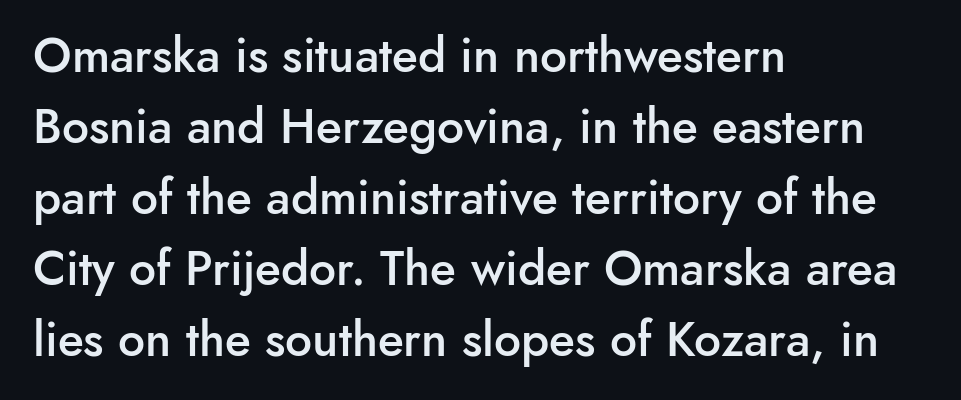
The type is set solid horizontally, with unmodified tracking. Rule under the text: the space is simply empty. One glance says typical: line gaps are just what's usual. Line beginnings align vertically; line endings do not. Posture: vertical.
